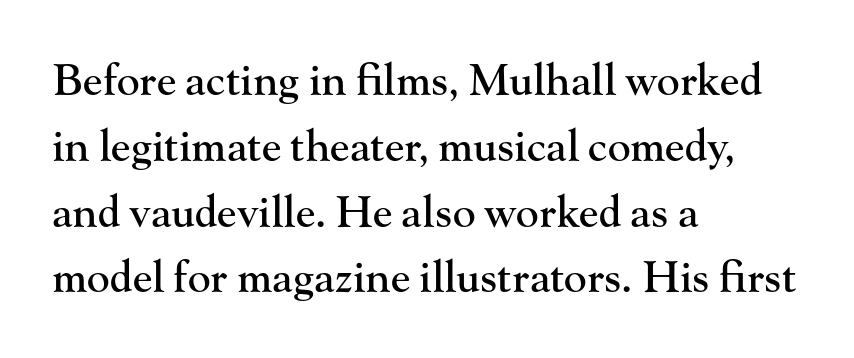
The image shows 43 px serif type, upright; set left-aligned, normal line spacing (1.53x), normal letter spacing, not underlined; high stroke contrast and a small x-height.
